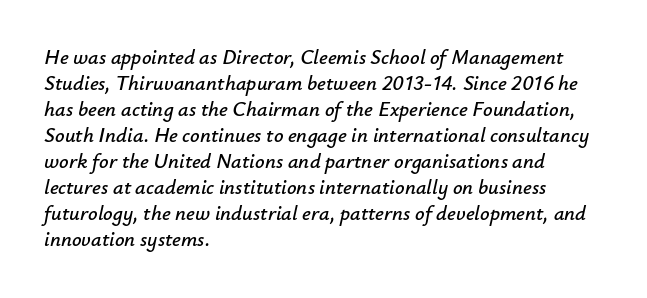
Anything drawn beneath the words? Only blank space. Caption: multi-line text, flush left, ragged right. Italic: yes, the glyphs are oblique. The rendering keeps characters at their native spacing.
